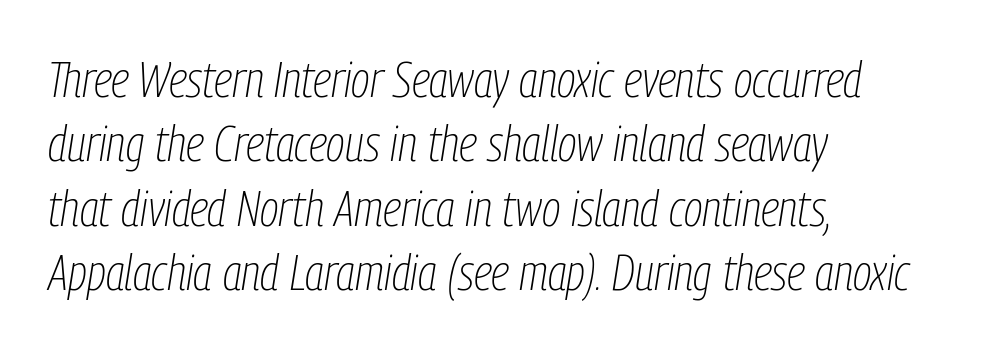
{"italic": "yes", "lean": "right", "slant_degrees": 9, "bold": "no", "weight": "thin", "width": "condensed", "stroke_contrast": "low", "x_height": "medium", "monospaced": "no", "underline": "no", "align": "left", "line_spacing": "normal", "line_spacing_ratio": 1.29, "letter_spacing": "normal", "letter_spacing_em": 0.0, "glyph_px": 50}
